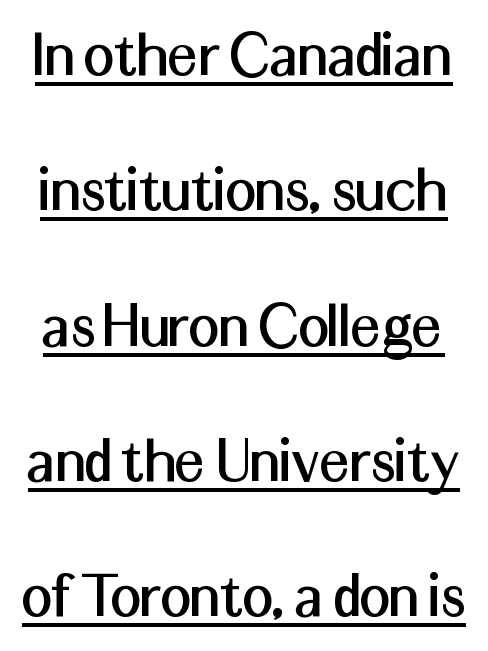
Q: Is the text italic (slanted)? A: No, it is upright.
Q: Is the typeface a serif or a sans-serif typeface? A: Sans-serif.
Q: Is the text underlined? A: Yes.
Q: Is the spacing between letters normal or unusually wide? A: Normal.
Q: Is the spacing between lines tight, normal or loose? A: Loose.
Q: Width (condensed, normal, or wide)? A: Normal.
Q: Stroke contrast? A: Medium.
Q: x-height? A: Medium.
Q: Monospaced? A: No.
